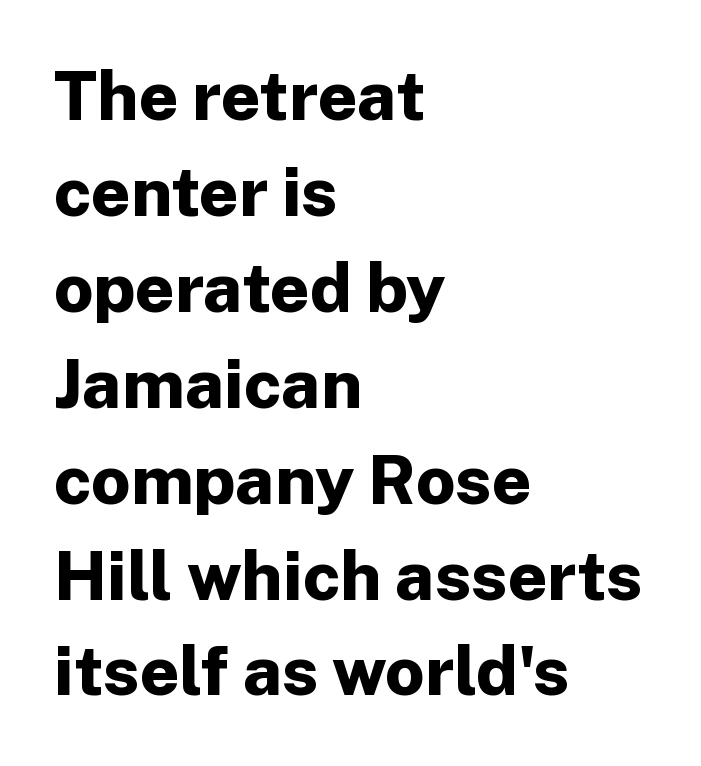
These lines are rendered in a variable-pitch font. Stroke terminals: plain, sans-serif. The compositor pushed each line to the left boundary. The leading is moderate, giving the passage an even texture. As a designer I'd log this as weight 700, bold.
